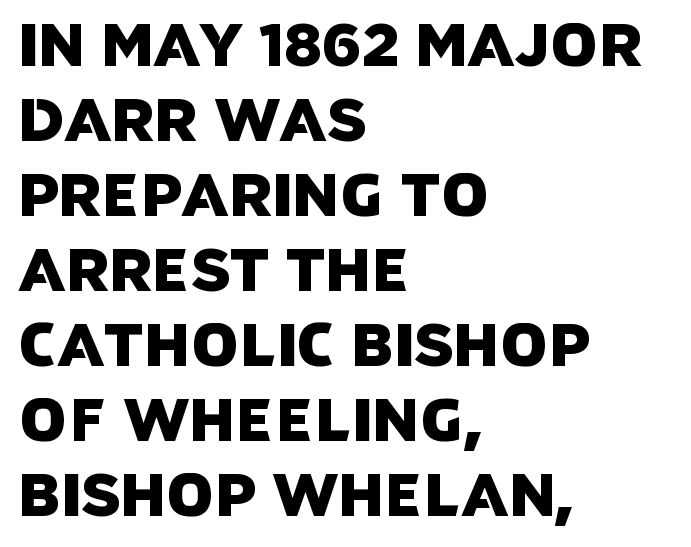
Q: Is the typeface a serif or a sans-serif typeface? A: Sans-serif.
Q: Is the text underlined? A: No.
Q: How is the paragraph aligned? A: Left-aligned.
Q: Is the spacing between letters normal or unusually wide? A: Normal.
Q: Is the spacing between lines tight, normal or loose? A: Normal.
Q: Width (condensed, normal, or wide)? A: Normal.
Q: Stroke contrast? A: Low.
Q: x-height? A: Large.
Q: Monospaced? A: No.
